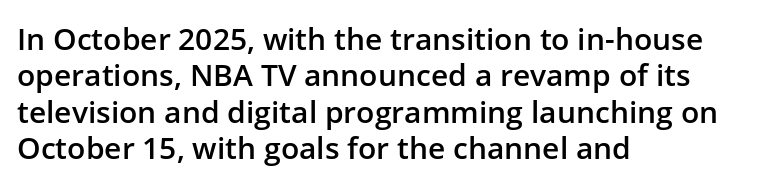
Q: Is the text bold? A: Semi-bold.
Q: Is the text italic (slanted)? A: No, it is upright.
Q: Is the typeface a serif or a sans-serif typeface? A: Sans-serif.
Q: Is the text underlined? A: No.
Q: How is the paragraph aligned? A: Left-aligned.
Q: Is the spacing between letters normal or unusually wide? A: Normal.
Q: Width (condensed, normal, or wide)? A: Normal.
Q: Stroke contrast? A: Low.
Q: x-height? A: Medium.
Q: Monospaced? A: No.
